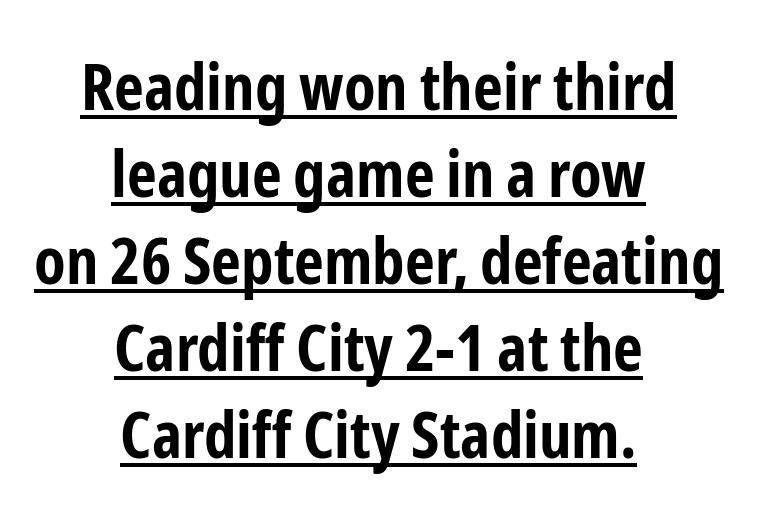
{"serif": "no", "italic": "no", "bold": "yes", "weight": "bold", "width": "condensed", "stroke_contrast": "low", "x_height": "medium", "monospaced": "no", "underline": "yes", "align": "center", "line_spacing": "normal", "line_spacing_ratio": 1.34, "letter_spacing": "normal", "letter_spacing_em": 0.0, "glyph_px": 65}
